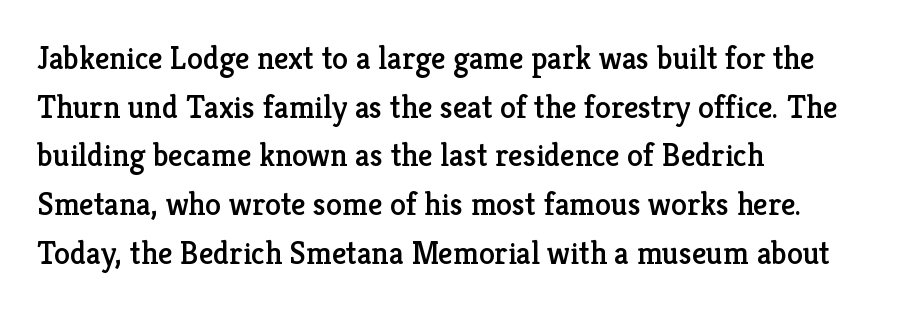
{"serif": "yes", "italic": "no", "width": "normal", "stroke_contrast": "low", "x_height": "medium", "monospaced": "no", "underline": "no", "align": "left", "line_spacing": "normal", "line_spacing_ratio": 1.52, "letter_spacing": "normal", "letter_spacing_em": 0.0, "glyph_px": 32}
